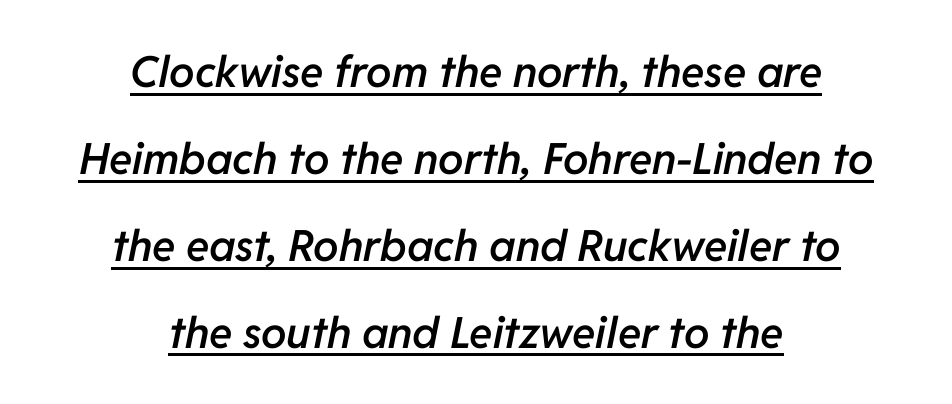
The image shows 43 px semibold type, italic (leaning right); set centered, loose line spacing (2.02x), normal letter spacing, underlined; low stroke contrast and a medium x-height.
